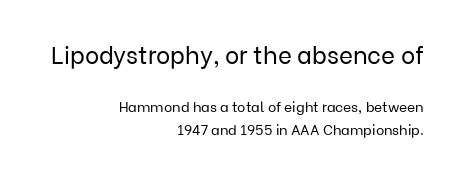
All the whitespace from short lines collects on the left. Is the type heavy? It reads as light-to-regular instead. The rendering uses a moderate line-height, typical for paragraphs. In this sample the first text group is rendered at the bigger scale. Between one letter and the next there's only the usual sliver of space. If you drew a line through each stem, it would be perfectly vertical.
